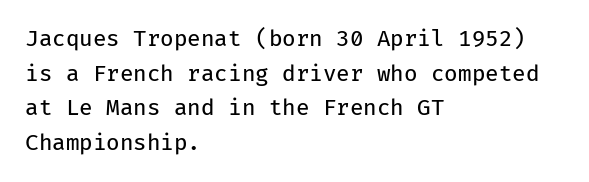
{"italic": "no", "bold": "no", "underline": "no", "align": "left", "line_spacing": "normal", "line_spacing_ratio": 1.57, "letter_spacing": "normal", "letter_spacing_em": 0.0, "glyph_px": 22}
